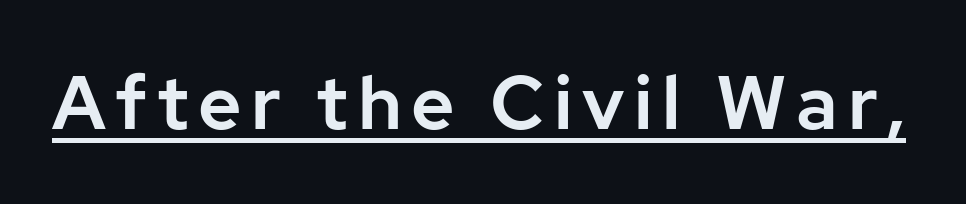
The words here are underlined. A typesetter would call this proportional, since set widths differ per character. Unlike italic type, these characters show no tilt at all. Nope, no serifs anywhere on these letters.
